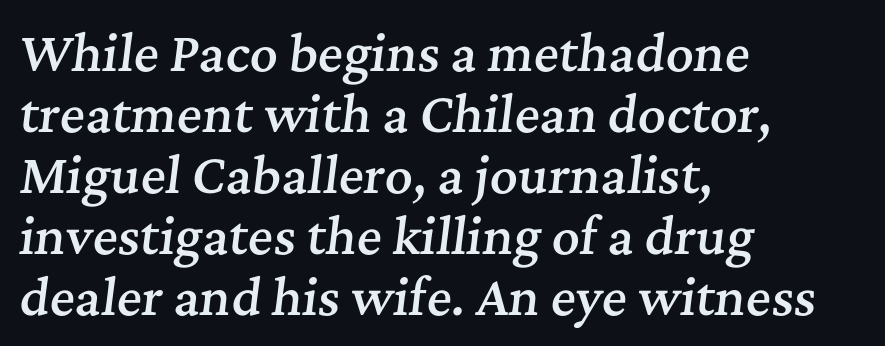
Q: Is the text bold? A: Semi-bold.
Q: Is the text italic (slanted)? A: Yes, it leans right by about 7 degrees.
Q: Is the typeface a serif or a sans-serif typeface? A: Serif.
Q: Is the text underlined? A: No.
Q: How is the paragraph aligned? A: Left-aligned.
Q: Is the spacing between letters normal or unusually wide? A: Normal.
Q: Is the spacing between lines tight, normal or loose? A: Normal.
Q: Width (condensed, normal, or wide)? A: Normal.
Q: Stroke contrast? A: Medium.
Q: x-height? A: Medium.
Q: Monospaced? A: No.
